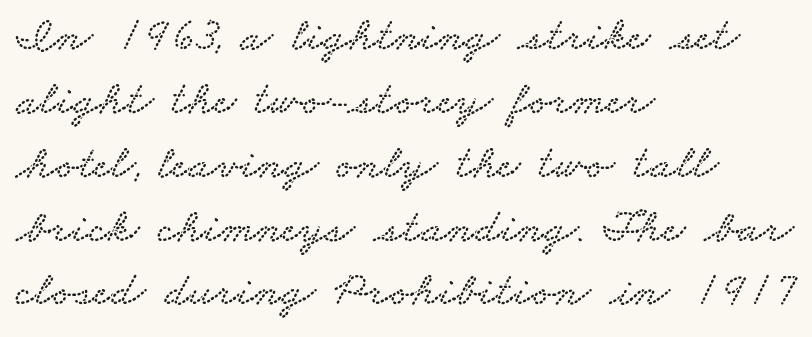
{"serif": "yes", "width": "wide", "stroke_contrast": "low", "x_height": "small", "monospaced": "no", "underline": "no", "align": "left", "line_spacing": "normal", "line_spacing_ratio": 1.33, "letter_spacing": "normal", "letter_spacing_em": 0.0, "glyph_px": 48}
